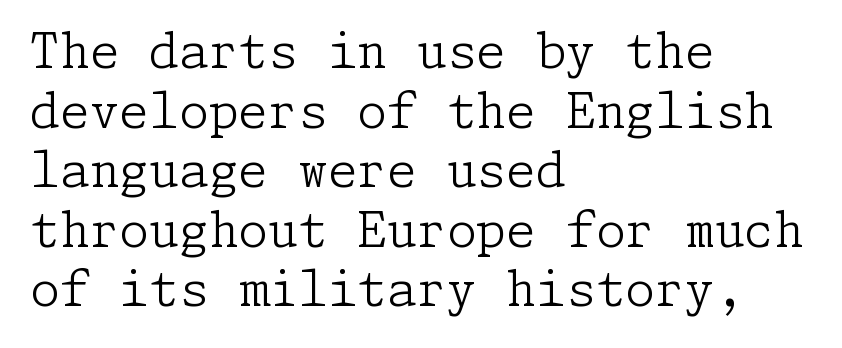
Quick note: not italic, upright. Horizontal alignment here is leftward, the default for most running prose. Has an underline been added? It has not. Is this a sans? No — the strokes have serifs. Observe the ordinary spacing: letters are neighbours, not strangers.
